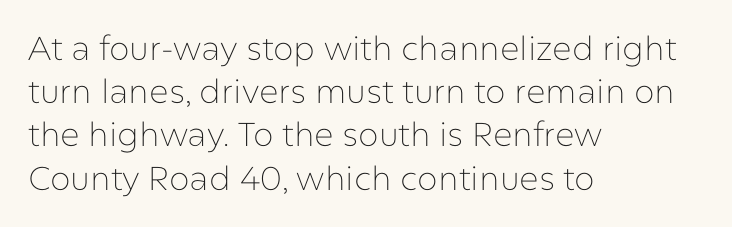
The letterforms sit shoulder to shoulder at normal distance. Note the varied advance widths — an 'i' is clearly narrower than an 'm'. Italic? Not at all — the glyphs are vertical. Think standard paragraph weight, or any step lighter than that. Only glyphs here, with clear space below each row. The paragraph has a hard left edge and a soft right edge.
